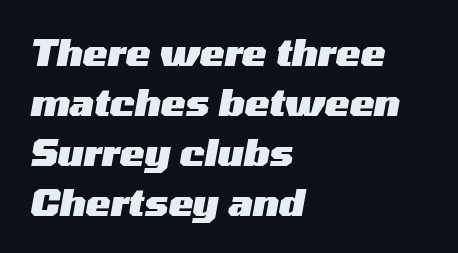
Q: Is the text bold? A: Yes.
Q: Is the text italic (slanted)? A: Yes, it leans right by about 10 degrees.
Q: Is the text underlined? A: No.
Q: How is the paragraph aligned? A: Left-aligned.
Q: Is the spacing between letters normal or unusually wide? A: Normal.
Q: Is the spacing between lines tight, normal or loose? A: Normal.
Q: Width (condensed, normal, or wide)? A: Wide.
Q: Stroke contrast? A: Medium.
Q: x-height? A: Medium.
Q: Monospaced? A: No.
